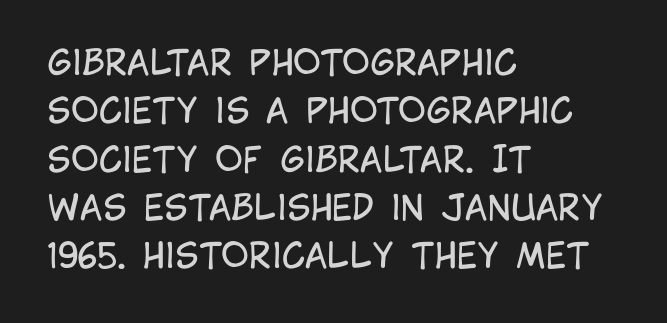
Q: Is the text bold? A: No.
Q: Is the text italic (slanted)? A: No, it is upright.
Q: Is the typeface a serif or a sans-serif typeface? A: Sans-serif.
Q: Is the text underlined? A: No.
Q: How is the paragraph aligned? A: Left-aligned.
Q: Is the spacing between letters normal or unusually wide? A: Normal.
Q: Is the spacing between lines tight, normal or loose? A: Normal.
Q: Width (condensed, normal, or wide)? A: Condensed.
Q: Stroke contrast? A: Low.
Q: x-height? A: Large.
Q: Monospaced? A: No.
